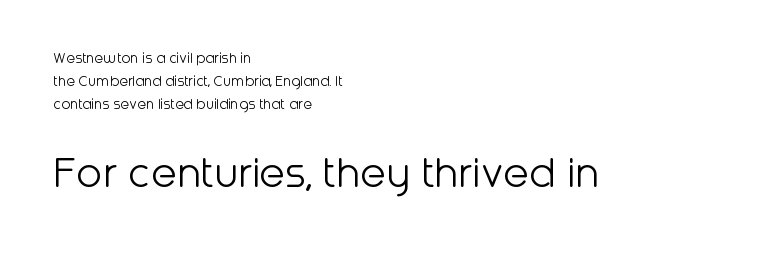
The strokes are not fattened; the text isn't bold. Here the second block reads like a headline and the first like body copy. Nothing sits at the stroke ends, so this counts as sans-serif. The lettering stays uniformly vertical, giving the passage a roman look. You could not count columns in this text — the font is proportionally spaced. Horizontal alignment here is leftward, the default for most running prose.
